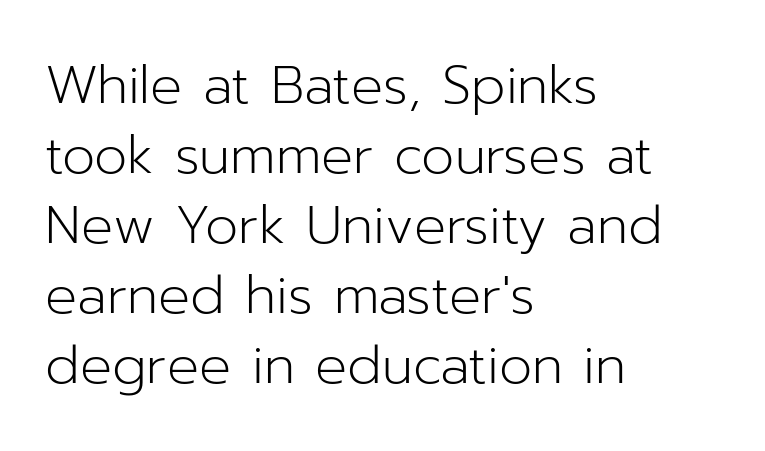
Does the copy run flush right? No — it runs flush left. Classification — sans serif. The typeface has the unassuming heft of standard copy or less. Plain, unruled lines of type.
